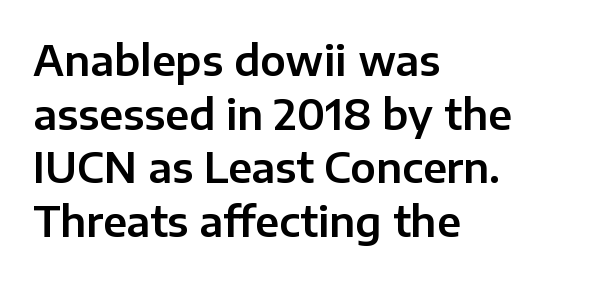
The image shows 41 px sans-serif type, upright; set left-aligned, normal line spacing (1.31x), normal letter spacing, not underlined; low stroke contrast and a medium x-height.
